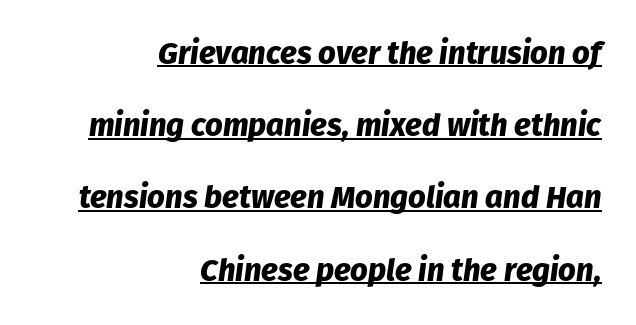
Q: Is the text bold? A: Yes.
Q: Is the text italic (slanted)? A: Yes, it leans right by about 8 degrees.
Q: Is the text underlined? A: Yes.
Q: How is the paragraph aligned? A: Right-aligned.
Q: Is the spacing between letters normal or unusually wide? A: Normal.
Q: Is the spacing between lines tight, normal or loose? A: Loose.
Q: Width (condensed, normal, or wide)? A: Normal.
Q: Stroke contrast? A: Low.
Q: x-height? A: Medium.
Q: Monospaced? A: No.
